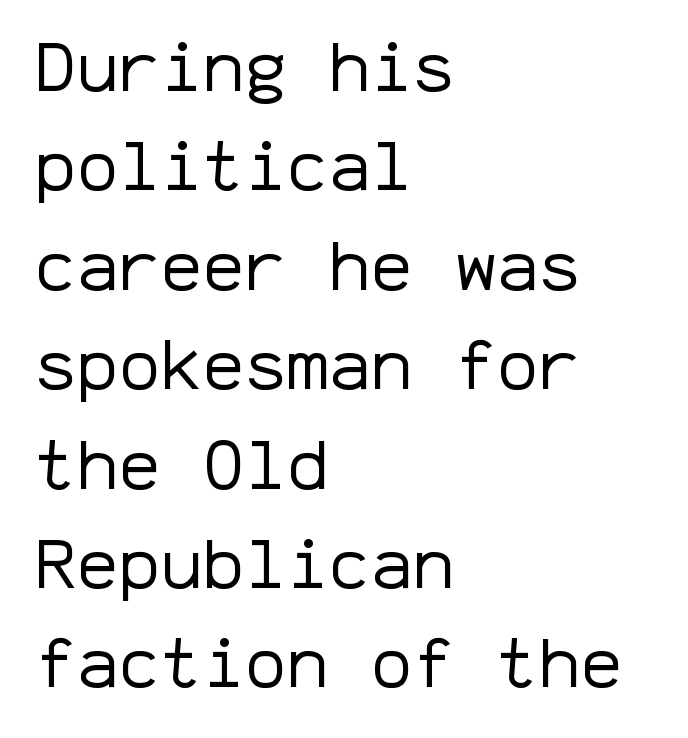
Q: Is the text bold? A: No.
Q: Is the text italic (slanted)? A: No, it is upright.
Q: Is the typeface a serif or a sans-serif typeface? A: Sans-serif.
Q: Is the text underlined? A: No.
Q: How is the paragraph aligned? A: Left-aligned.
Q: Is the spacing between letters normal or unusually wide? A: Normal.
Q: Is the spacing between lines tight, normal or loose? A: Normal.
Q: Width (condensed, normal, or wide)? A: Normal.
Q: Stroke contrast? A: Low.
Q: x-height? A: Medium.
Q: Monospaced? A: Yes.
